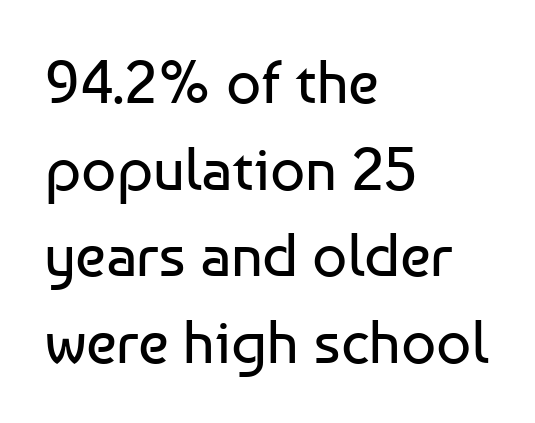
The image shows 61 px regular-weight sans-serif type, upright; set left-aligned, normal line spacing (1.42x), normal letter spacing, not underlined; low stroke contrast and a medium x-height.
